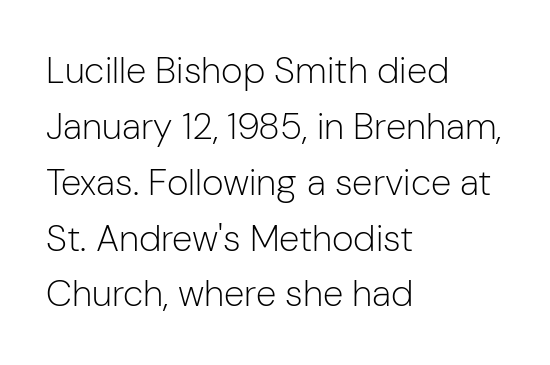
{"serif": "no", "italic": "no", "bold": "no", "weight": "light", "width": "normal", "stroke_contrast": "low", "x_height": "medium", "monospaced": "no", "underline": "no", "align": "left", "line_spacing": "normal", "line_spacing_ratio": 1.51, "letter_spacing": "normal", "letter_spacing_em": 0.0, "glyph_px": 37}
